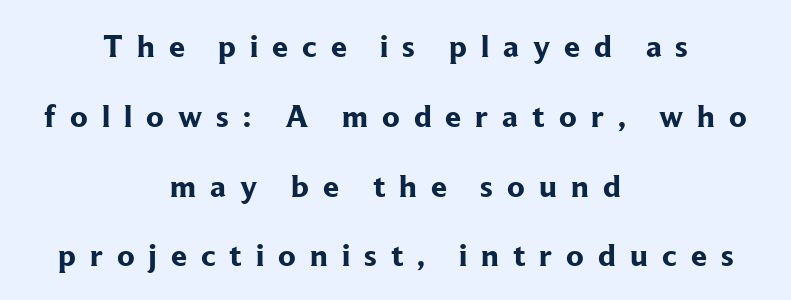
The image shows 32 px bold serif type, upright; set centered, loose line spacing (2.18x), unusually wide letter spacing (+0.44 em), not underlined; low stroke contrast and a medium x-height.
